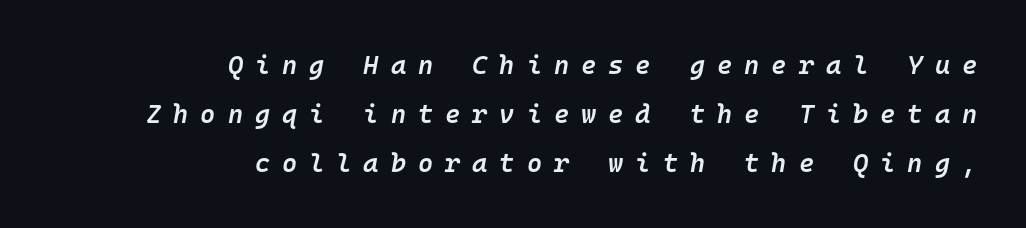
Q: Is the text bold? A: Semi-bold.
Q: Is the text italic (slanted)? A: Yes, it leans right by about 10 degrees.
Q: Is the text underlined? A: No.
Q: How is the paragraph aligned? A: Right-aligned.
Q: Is the spacing between letters normal or unusually wide? A: Unusually wide.
